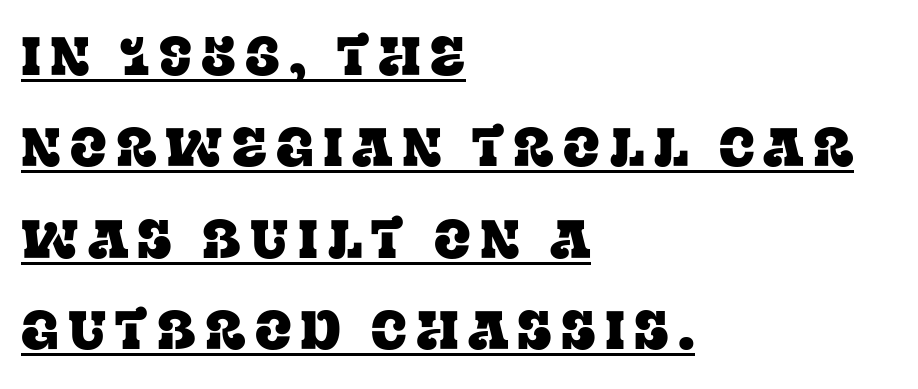
All the whitespace from short lines collects on the right. The type family on display is of the serif kind. Here the designer chose a conventional face with non-uniform glyph widths. The designer left line spacing at the default. The rendered words wear a rule along their underside. Notice how the stems are strictly vertical — no italics here.
